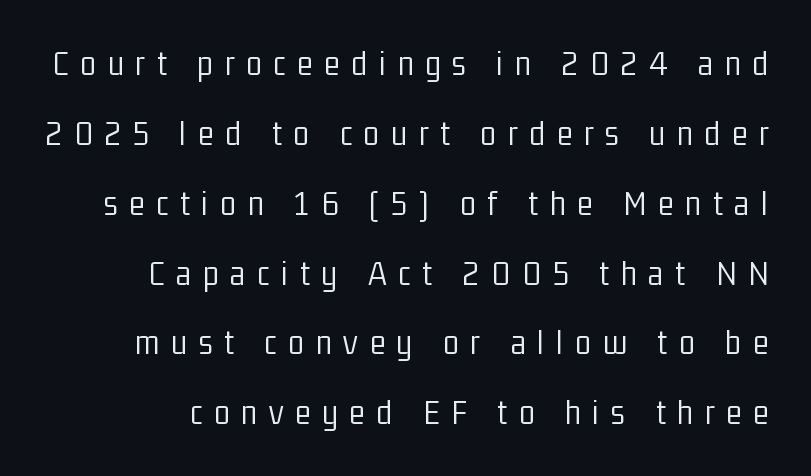
Letters rest on an invisible, unmarked baseline. Stem width sits at or under what a default text font uses. The passage shown is typed in a proportional face where columns would drift. A typesetter would call this heavily tracked-out type. This sample trades compactness for vertical openness between lines. The lettering holds an erect, upright posture throughout.
